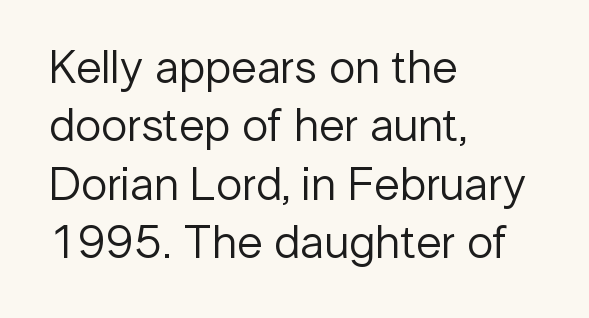
The typography opts for an upright posture over an oblique one. Clear beneath every line of the passage. Stroke mass is kept to a normal reading level or below. Letter spacing: default.
